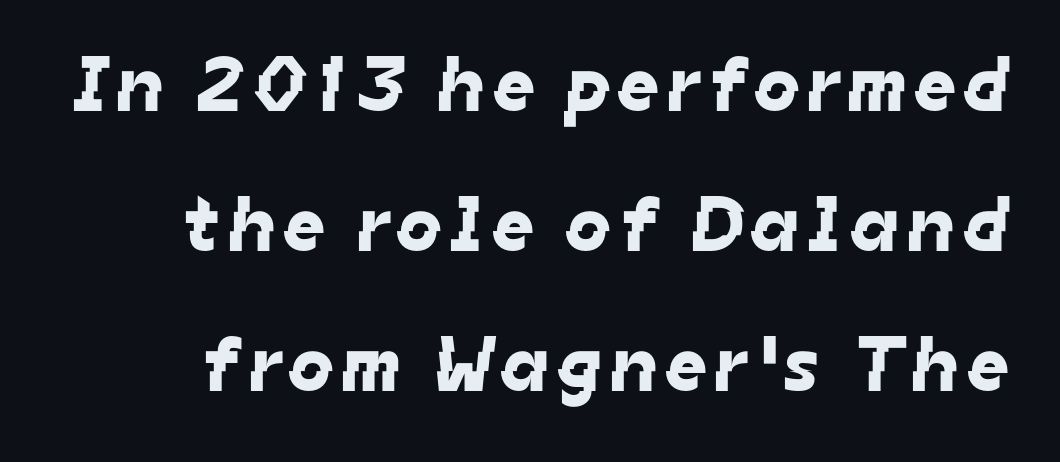
The area under the type is left untouched. Note: no serifs on the glyphs. The passage shown is typed in a proportional face where columns would drift.
